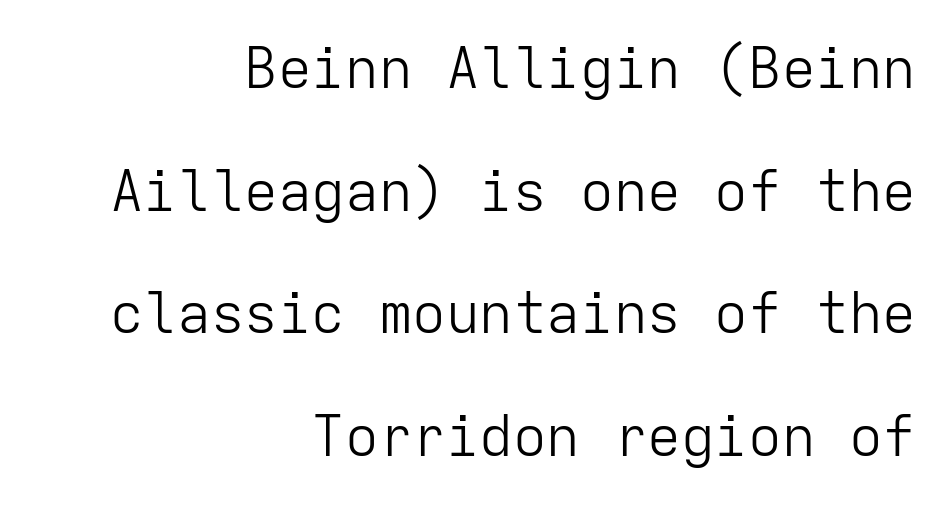
{"serif": "no", "italic": "no", "bold": "no", "weight": "light", "width": "normal", "stroke_contrast": "low", "x_height": "medium", "monospaced": "yes", "underline": "no", "align": "right", "line_spacing": "loose", "line_spacing_ratio": 2.19, "letter_spacing": "normal", "letter_spacing_em": 0.0, "glyph_px": 56}
